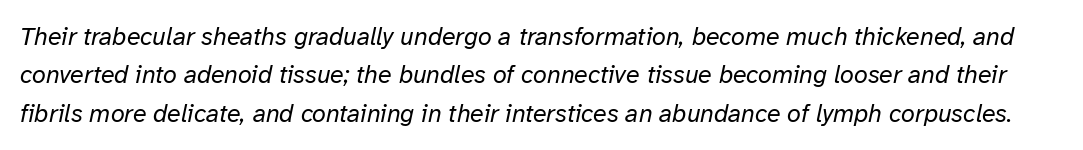
Q: Is the text bold? A: No.
Q: Is the text italic (slanted)? A: Yes, it leans right by about 12 degrees.
Q: Is the text underlined? A: No.
Q: Is the spacing between letters normal or unusually wide? A: Normal.
Q: Is the spacing between lines tight, normal or loose? A: Normal.
